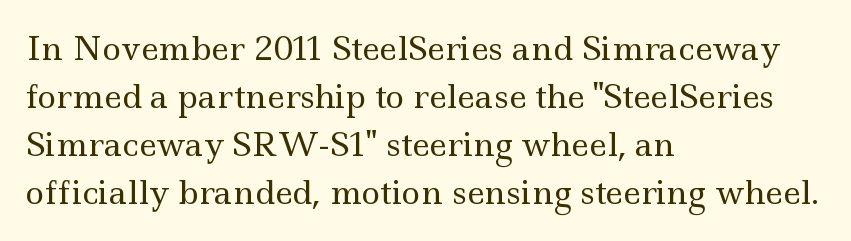
Italic: no, the glyphs are upright roman. Proportional: the letters do not fall into vertical columns. The paragraph shown leans on its left margin. Rule under the text: the space is simply empty.
